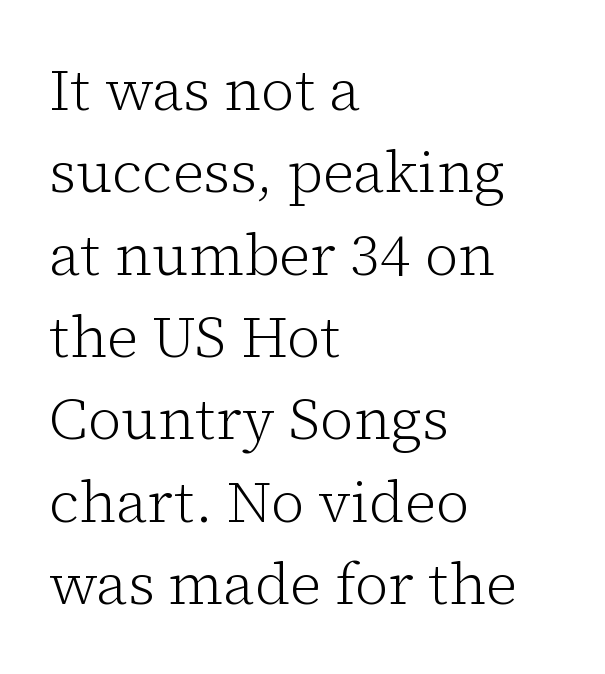
Q: Is the text bold? A: No.
Q: Is the text italic (slanted)? A: No, it is upright.
Q: Is the typeface a serif or a sans-serif typeface? A: Serif.
Q: Is the text underlined? A: No.
Q: How is the paragraph aligned? A: Left-aligned.
Q: Is the spacing between letters normal or unusually wide? A: Normal.
Q: Is the spacing between lines tight, normal or loose? A: Normal.
Q: Width (condensed, normal, or wide)? A: Normal.
Q: Stroke contrast? A: Low.
Q: x-height? A: Medium.
Q: Monospaced? A: No.
